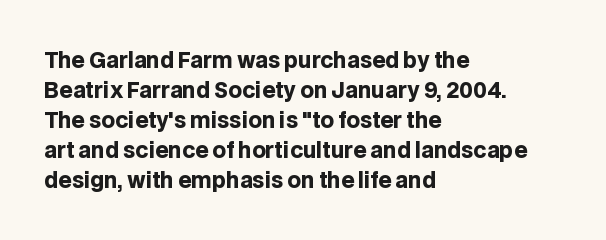
{"italic": "no", "bold": "yes", "underline": "no", "align": "left", "line_spacing": "normal", "line_spacing_ratio": 1.43, "letter_spacing": "normal", "letter_spacing_em": 0.0, "glyph_px": 21}
